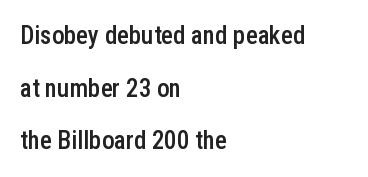
{"italic": "no", "bold": "semi", "underline": "no", "align": "left", "line_spacing": "loose", "line_spacing_ratio": 2.11, "letter_spacing": "normal", "letter_spacing_em": 0.0, "glyph_px": 25}
